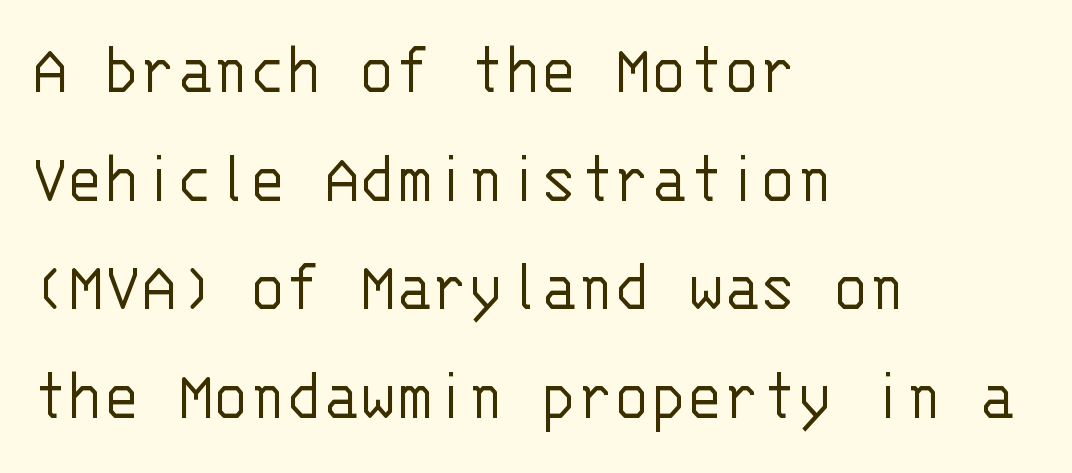
Q: Is the text bold? A: No.
Q: Is the text italic (slanted)? A: No, it is upright.
Q: Is the typeface a serif or a sans-serif typeface? A: Sans-serif.
Q: Is the text underlined? A: No.
Q: How is the paragraph aligned? A: Left-aligned.
Q: Is the spacing between letters normal or unusually wide? A: Normal.
Q: Is the spacing between lines tight, normal or loose? A: Normal.
Q: Width (condensed, normal, or wide)? A: Normal.
Q: Stroke contrast? A: Low.
Q: x-height? A: Large.
Q: Monospaced? A: Yes.
